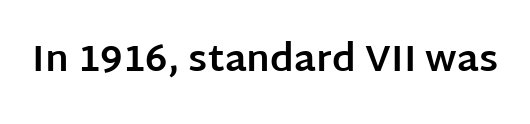
Q: Is the text bold? A: Yes.
Q: Is the text italic (slanted)? A: No, it is upright.
Q: Is the typeface a serif or a sans-serif typeface? A: Sans-serif.
Q: Is the text underlined? A: No.
Q: Is the spacing between letters normal or unusually wide? A: Normal.
Q: Width (condensed, normal, or wide)? A: Normal.
Q: Stroke contrast? A: Low.
Q: x-height? A: Large.
Q: Monospaced? A: No.
